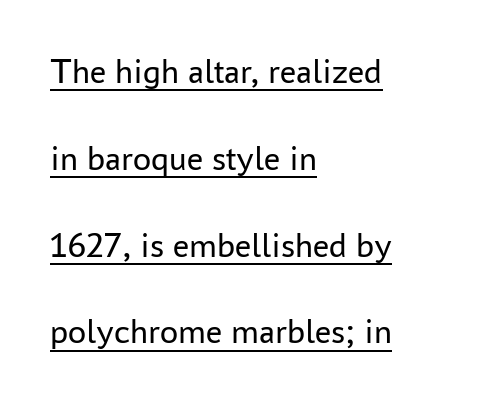
Q: Is the text bold? A: No.
Q: Is the text italic (slanted)? A: No, it is upright.
Q: Is the typeface a serif or a sans-serif typeface? A: Sans-serif.
Q: Is the text underlined? A: Yes.
Q: How is the paragraph aligned? A: Left-aligned.
Q: Is the spacing between letters normal or unusually wide? A: Normal.
Q: Is the spacing between lines tight, normal or loose? A: Loose.
Q: Width (condensed, normal, or wide)? A: Normal.
Q: Stroke contrast? A: Low.
Q: x-height? A: Medium.
Q: Monospaced? A: No.
